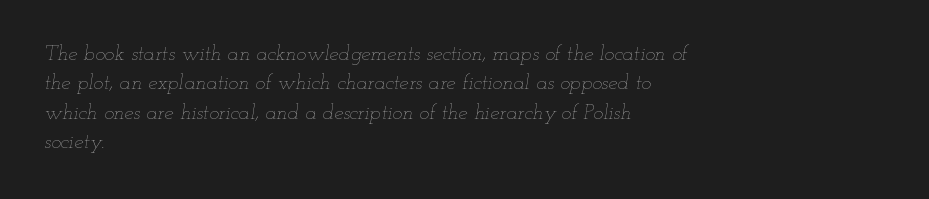
Compared with ordinary roman type, these characters are visibly tilted. Tracking here is standard; glyphs follow each other at the usual distance. Words float on clear page, feet unadorned. These lines sit exactly where default settings would place them.
